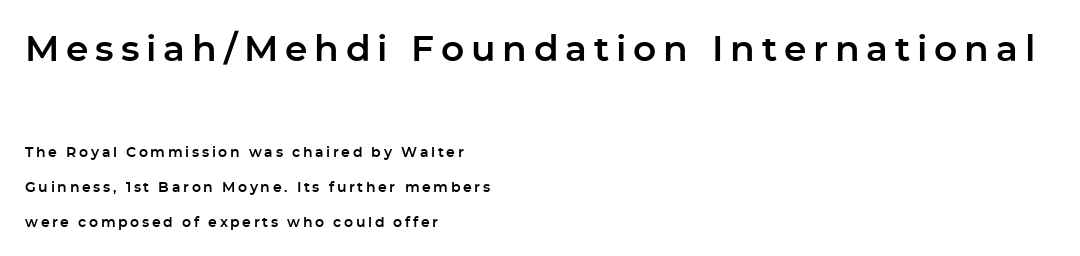
Here the designer chose a conventional face with non-uniform glyph widths. Typeset ragged right — the left edge is the straight one. Each new line begins a long way beneath the previous one. Between these two stacked blocks, the higher one wins on size. The specimen omits any rule beneath the text block's lines. Every stem runs plumb, perpendicular to the baseline.
